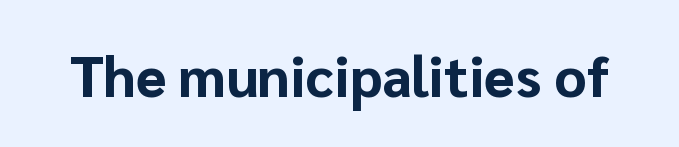
These lines carry a lot of weight — the face is fully bold. Plain, unruled lines of type. Spacing between characters is what you'd get straight out of the box. Style check: upright. These lines are rendered in a variable-pitch font. The typeface chosen for these lines omits serifs.
